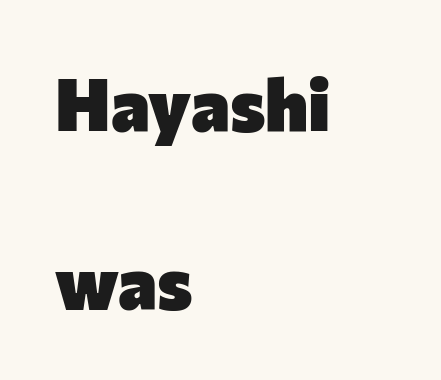
{"serif": "no", "italic": "no", "bold": "yes", "weight": "heavy", "width": "normal", "stroke_contrast": "low", "x_height": "medium", "monospaced": "no", "underline": "no", "align": "left", "line_spacing": "loose", "line_spacing_ratio": 2.4, "letter_spacing": "normal", "letter_spacing_em": 0.0, "glyph_px": 74}
